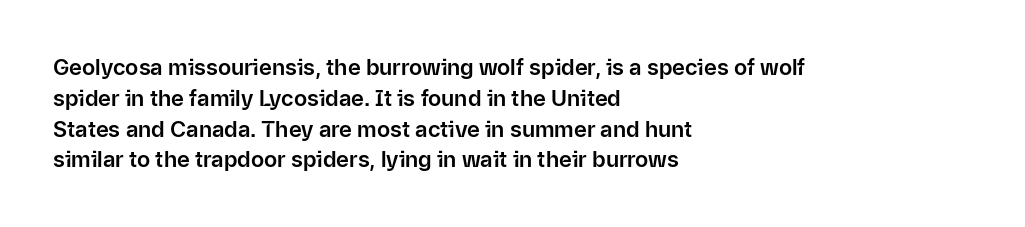
A classic flush-left, rag-right setting is used for this passage. Rendered with straight, roman letterforms. The rendering uses a moderate line-height, typical for paragraphs. In terms of letterspacing, this is plain default setting.
